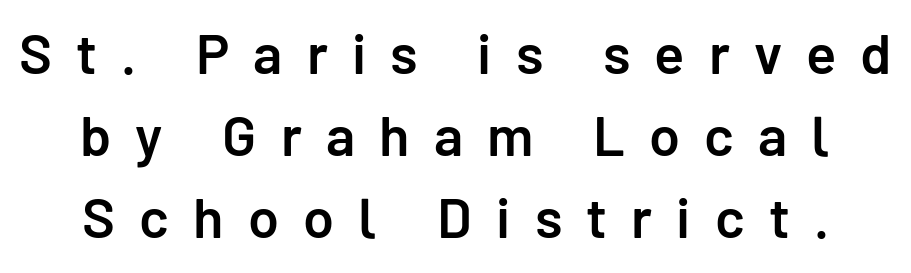
{"serif": "no", "italic": "no", "bold": "semi", "weight": "semibold", "width": "normal", "stroke_contrast": "low", "x_height": "medium", "monospaced": "no", "underline": "no", "line_spacing": "normal", "line_spacing_ratio": 1.46, "letter_spacing": "wide", "letter_spacing_em": 0.43, "glyph_px": 56}
